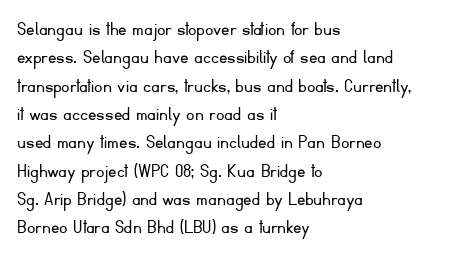
Q: Is the text bold? A: No.
Q: Is the text italic (slanted)? A: No, it is upright.
Q: Is the text underlined? A: No.
Q: How is the paragraph aligned? A: Left-aligned.
Q: Is the spacing between letters normal or unusually wide? A: Normal.
Q: Is the spacing between lines tight, normal or loose? A: Normal.
